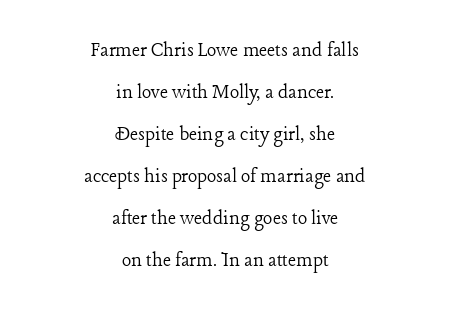
This sample uses an upright cut, with every glyph sitting square on the baseline. Only glyphs here, with clear space below each row. This is not heavy type; no bold has been used. Default kerning and tracking; the words read as compact shapes. Reading down the column, the eye jumps a long way to each next line. The rendering positions every line midway between the sides.
